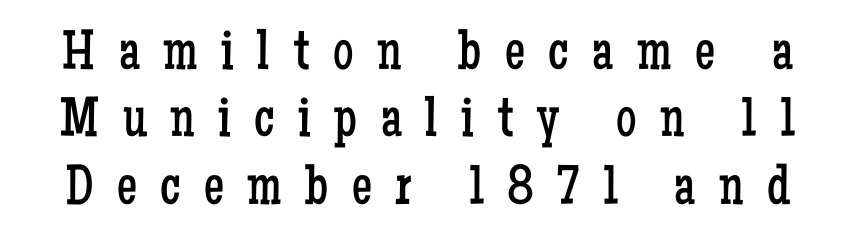
{"serif": "yes", "italic": "no", "bold": "no", "weight": "regular", "width": "condensed", "stroke_contrast": "low", "x_height": "medium", "monospaced": "no", "underline": "no", "line_spacing_ratio": 1.18, "letter_spacing": "wide", "letter_spacing_em": 0.41, "glyph_px": 57}
